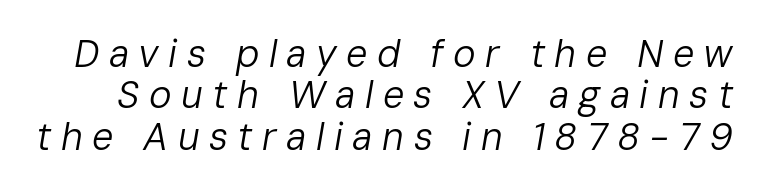
Q: Is the text bold? A: No.
Q: Is the text italic (slanted)? A: Yes, it leans right by about 10 degrees.
Q: Is the text underlined? A: No.
Q: Is the spacing between letters normal or unusually wide? A: Unusually wide.
Q: Is the spacing between lines tight, normal or loose? A: Tight.
Q: Width (condensed, normal, or wide)? A: Normal.
Q: Stroke contrast? A: Low.
Q: x-height? A: Medium.
Q: Monospaced? A: No.
